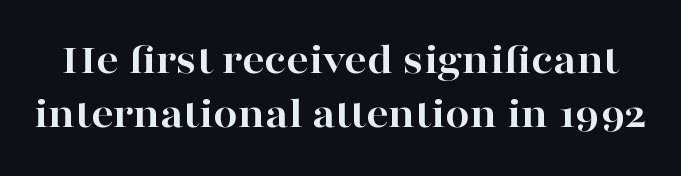
Q: Is the text bold? A: Yes.
Q: Is the text italic (slanted)? A: No, it is upright.
Q: Is the typeface a serif or a sans-serif typeface? A: Serif.
Q: Is the text underlined? A: No.
Q: Is the spacing between letters normal or unusually wide? A: Normal.
Q: Width (condensed, normal, or wide)? A: Wide.
Q: Stroke contrast? A: High.
Q: x-height? A: Medium.
Q: Monospaced? A: No.
